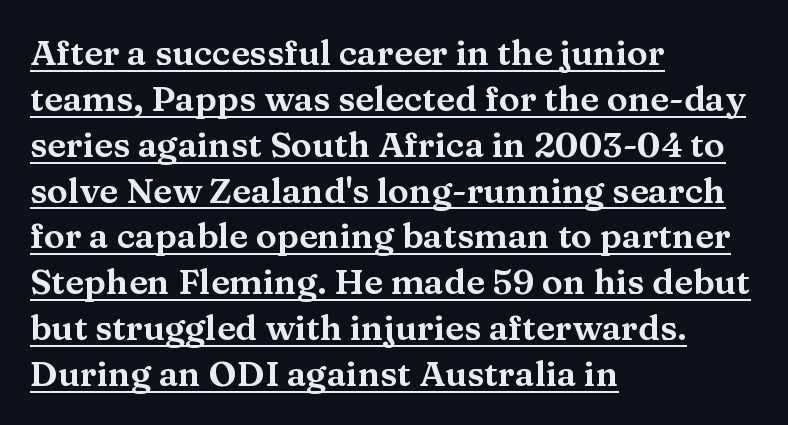
The image shows 35 px wide serif type, upright; set left-aligned, normal line spacing (1.31x), normal letter spacing, underlined; medium stroke contrast and a medium x-height.
